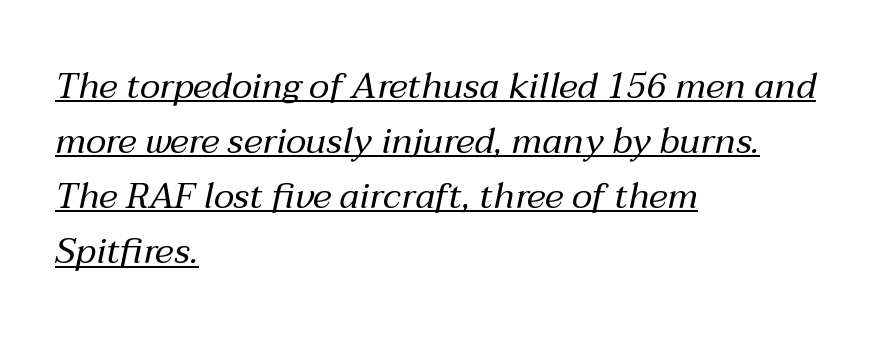
{"italic": "yes", "lean": "right", "slant_degrees": 12, "bold": "no", "weight": "regular", "width": "normal", "stroke_contrast": "medium", "x_height": "medium", "monospaced": "no", "underline": "yes", "align": "left", "line_spacing": "normal", "line_spacing_ratio": 1.53, "letter_spacing": "normal", "letter_spacing_em": 0.0, "glyph_px": 36}
